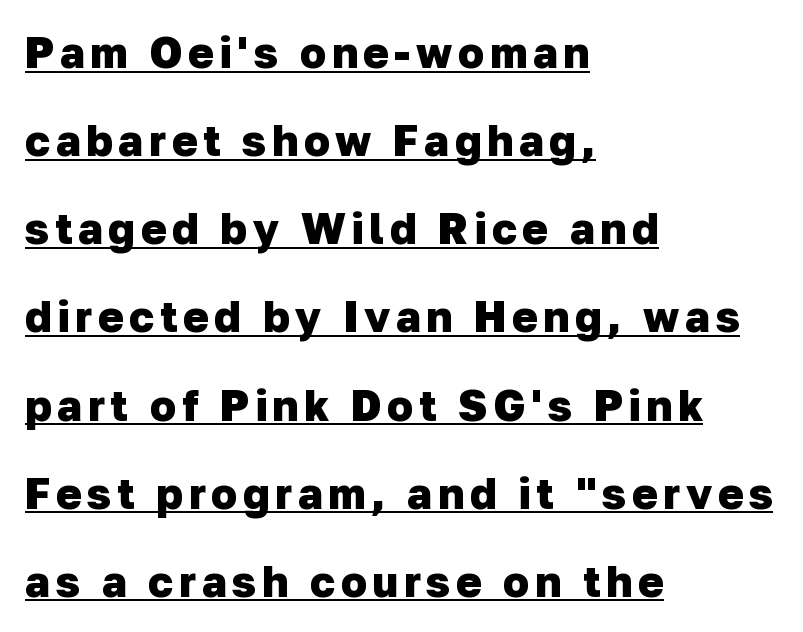
The image shows 43 px heavy sans-serif type; set left-aligned, loose line spacing (2.05x), underlined; low stroke contrast and a medium x-height.
